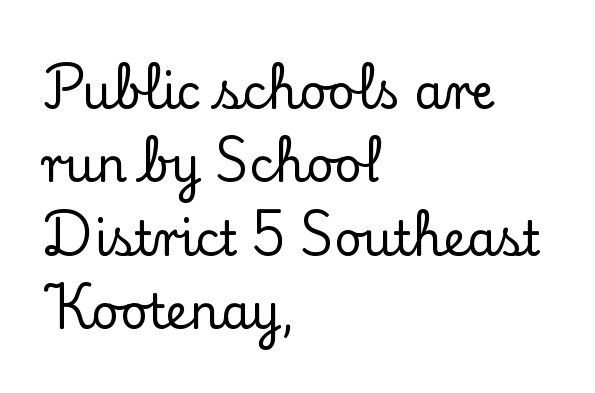
Q: Is the text italic (slanted)? A: No, it is upright.
Q: Is the typeface a serif or a sans-serif typeface? A: Serif.
Q: Is the text underlined? A: No.
Q: How is the paragraph aligned? A: Left-aligned.
Q: Is the spacing between letters normal or unusually wide? A: Normal.
Q: Is the spacing between lines tight, normal or loose? A: Normal.
Q: Width (condensed, normal, or wide)? A: Normal.
Q: Stroke contrast? A: Low.
Q: x-height? A: Small.
Q: Monospaced? A: No.
